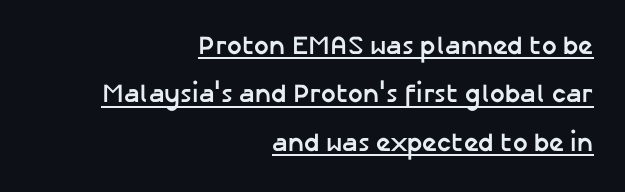
Q: Is the text bold? A: Yes.
Q: Is the text italic (slanted)? A: No, it is upright.
Q: Is the text underlined? A: Yes.
Q: How is the paragraph aligned? A: Right-aligned.
Q: Is the spacing between letters normal or unusually wide? A: Normal.
